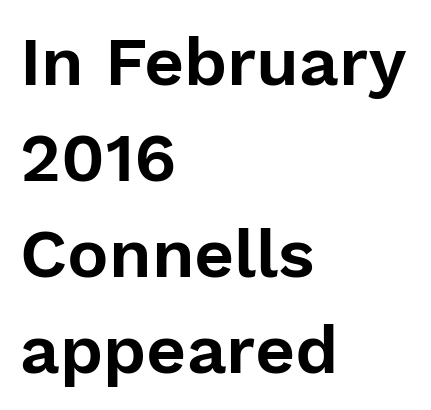
The image shows 69 px sans-serif type, upright; set left-aligned, normal line spacing (1.39x), normal letter spacing, not underlined; low stroke contrast and a medium x-height.
